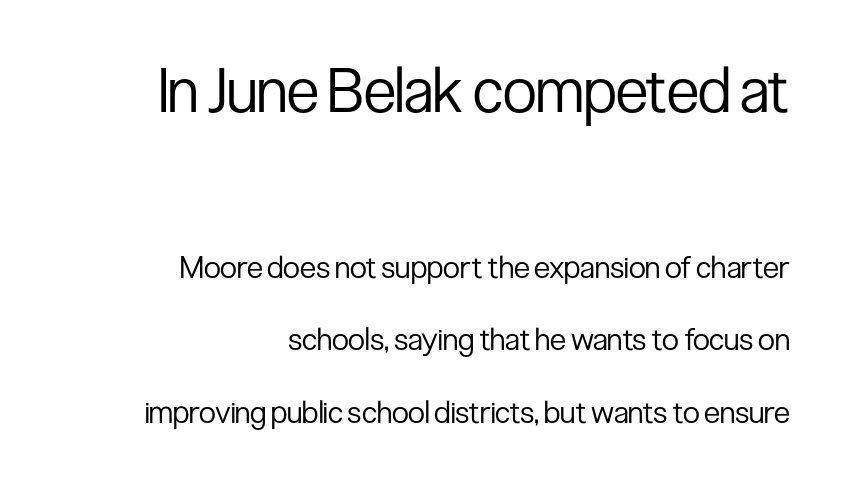
Q: Is the text bold? A: No.
Q: Is the text italic (slanted)? A: No, it is upright.
Q: Is the typeface a serif or a sans-serif typeface? A: Sans-serif.
Q: Is the text underlined? A: No.
Q: How is the paragraph aligned? A: Right-aligned.
Q: Is the spacing between letters normal or unusually wide? A: Normal.
Q: Is the spacing between lines tight, normal or loose? A: Loose.
Q: Which block of text is set in a larger size, the first (top) or the second (bottom)? A: The first (top) one.
Q: Width (condensed, normal, or wide)? A: Condensed.
Q: Stroke contrast? A: Low.
Q: x-height? A: Medium.
Q: Monospaced? A: No.
